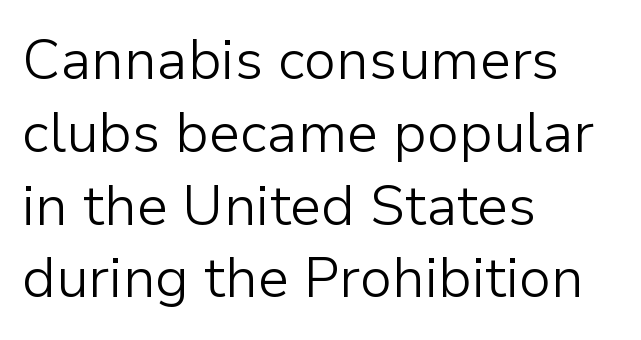
{"serif": "no", "italic": "no", "bold": "no", "weight": "light", "width": "normal", "stroke_contrast": "low", "x_height": "medium", "monospaced": "no", "underline": "no", "align": "left", "line_spacing": "normal", "line_spacing_ratio": 1.3, "letter_spacing": "normal", "letter_spacing_em": 0.0, "glyph_px": 56}
